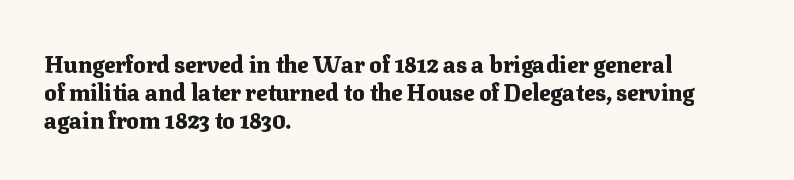
The image shows 23 px bold type, upright; set left-aligned, line spacing 1.21x, normal letter spacing, not underlined.
